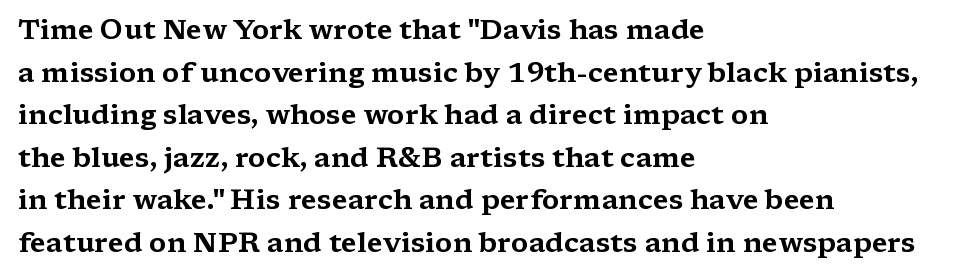
Here the designer chose a conventional face with non-uniform glyph widths. Every row of glyphs begins at an identical x-position on the left. Only glyphs here, with clear space below each row. The leading is moderate, giving the passage an even texture. The specimen reads as upright at a glance. Yep, those are serifs on the letters.
